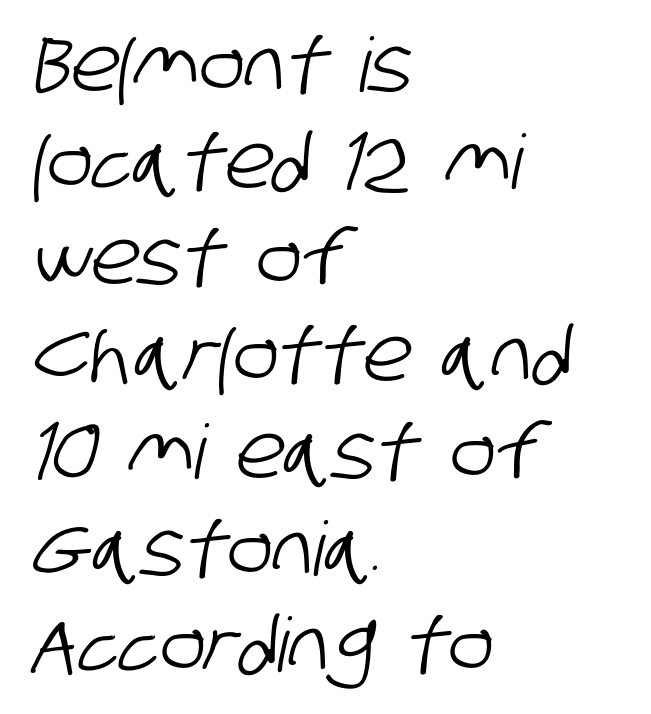
The image shows 75 px condensed sans-serif type; set left-aligned, normal line spacing (1.29x), normal letter spacing, not underlined; low stroke contrast and a large x-height.
